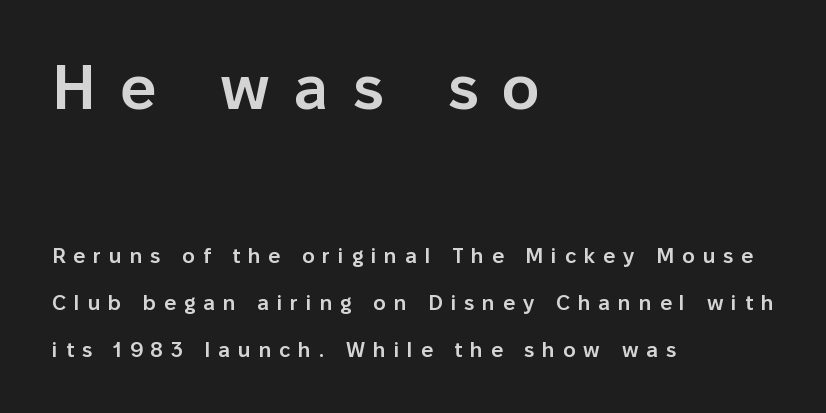
The image shows 63 px semibold sans-serif type, upright; set left-aligned, loose line spacing (2.24x), unusually wide letter spacing (+0.38 em), not underlined; the first (top) block is 3.0x larger; low stroke contrast and a medium x-height.
